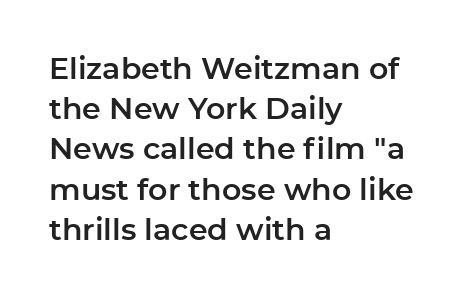
Q: Is the text italic (slanted)? A: No, it is upright.
Q: Is the typeface a serif or a sans-serif typeface? A: Sans-serif.
Q: Is the text underlined? A: No.
Q: How is the paragraph aligned? A: Left-aligned.
Q: Is the spacing between letters normal or unusually wide? A: Normal.
Q: Is the spacing between lines tight, normal or loose? A: Normal.
Q: Width (condensed, normal, or wide)? A: Normal.
Q: Stroke contrast? A: Low.
Q: x-height? A: Medium.
Q: Monospaced? A: No.
